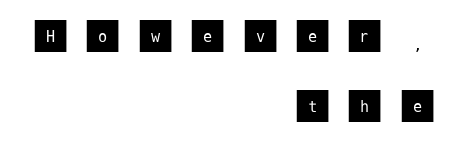
Between one letter and the next there's a generous, obvious gap. The face used here is a sans, in the tradition of grotesques and geometrics. Every stem runs plumb, perpendicular to the baseline. Layout note: lines flush right. Quick note: underline off.
